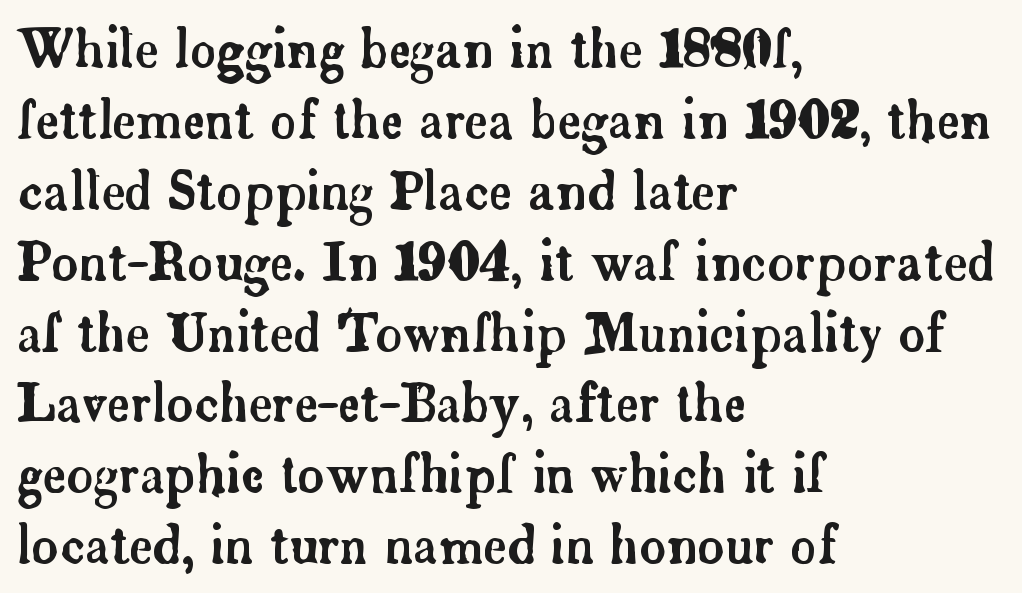
The compositor pushed each line to the left boundary. The face used here is proportionally spaced, like ordinary book or web type. Compared with typical body copy, the letter spacing here is the same. The letters carry serifs — small finishing strokes at the ends of their stems. The type sits square on the baseline with zero lean. Line spacing here is normal.
